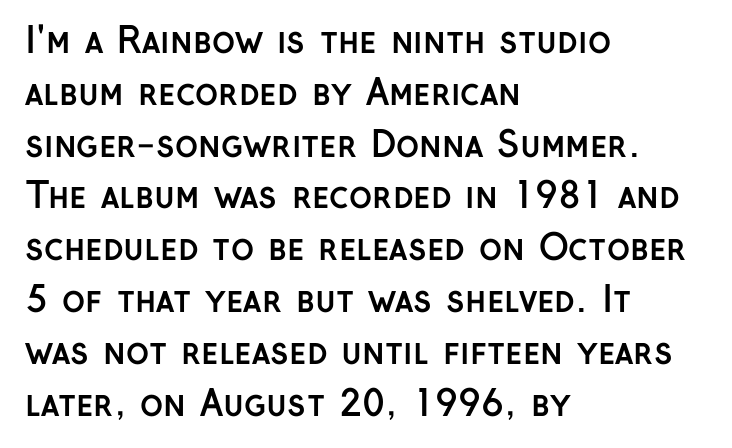
Short note: letters normally spaced. Does the type have serifs? No, each stem ends abruptly. Notice how the passage keeps a crisp vertical edge on the left only. These lines are rendered in a variable-pitch font.
